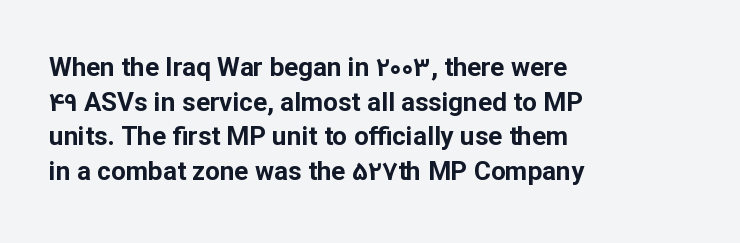
{"italic": "no", "bold": "yes", "underline": "no", "align": "left", "line_spacing": "normal", "line_spacing_ratio": 1.33, "letter_spacing": "normal", "letter_spacing_em": 0.0, "glyph_px": 26}
